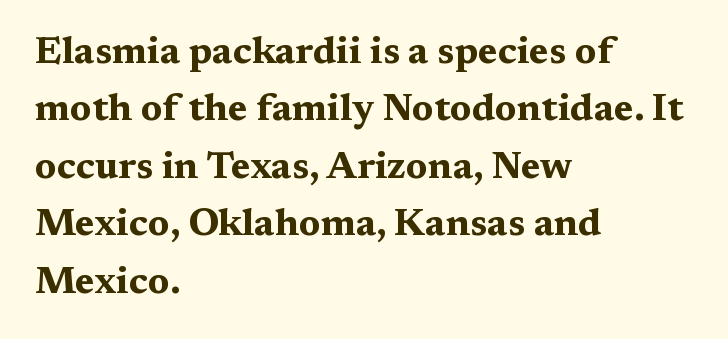
The rows are spaced the way most documents space them. Reading down the block, your eye returns to a fixed left position each line. Heavy-handed strokes throughout: this text is bold. Style check: upright. Spacing verdict: proportional, widths tailored to each character.
